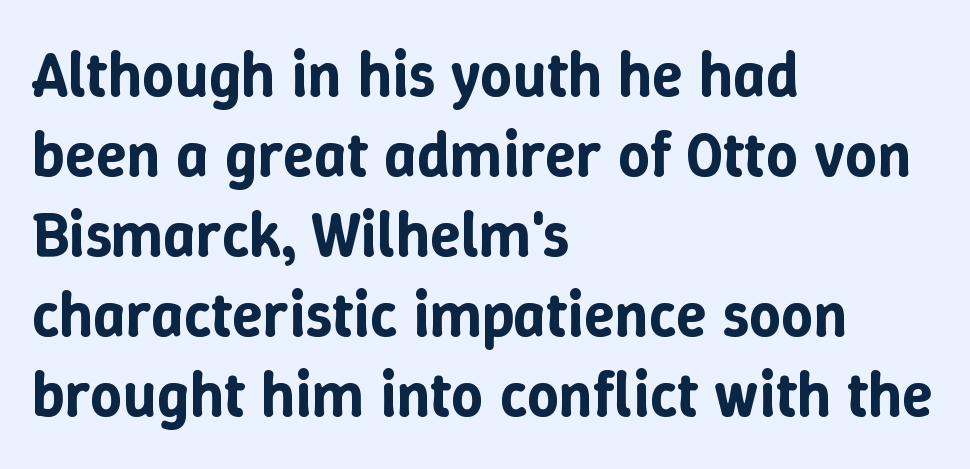
Q: Is the text italic (slanted)? A: No, it is upright.
Q: Is the text underlined? A: No.
Q: How is the paragraph aligned? A: Left-aligned.
Q: Is the spacing between letters normal or unusually wide? A: Normal.
Q: Is the spacing between lines tight, normal or loose? A: Normal.
Q: Width (condensed, normal, or wide)? A: Normal.
Q: Stroke contrast? A: Low.
Q: x-height? A: Medium.
Q: Monospaced? A: No.
